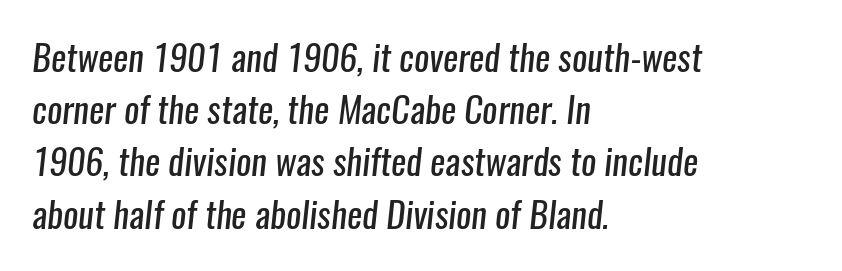
{"serif": "no", "bold": "no", "weight": "regular", "width": "condensed", "stroke_contrast": "low", "x_height": "medium", "monospaced": "no", "underline": "no", "align": "left", "line_spacing": "normal", "line_spacing_ratio": 1.45, "letter_spacing": "normal", "letter_spacing_em": 0.0, "glyph_px": 36}
